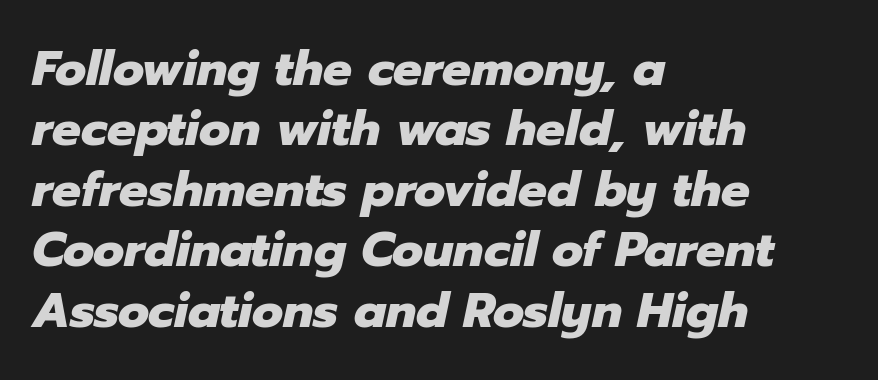
Q: Is the text bold? A: Yes.
Q: Is the text italic (slanted)? A: Yes, it leans right by about 12 degrees.
Q: Is the text underlined? A: No.
Q: How is the paragraph aligned? A: Left-aligned.
Q: Is the spacing between letters normal or unusually wide? A: Normal.
Q: Is the spacing between lines tight, normal or loose? A: Normal.
Q: Width (condensed, normal, or wide)? A: Normal.
Q: Stroke contrast? A: Low.
Q: x-height? A: Medium.
Q: Monospaced? A: No.
